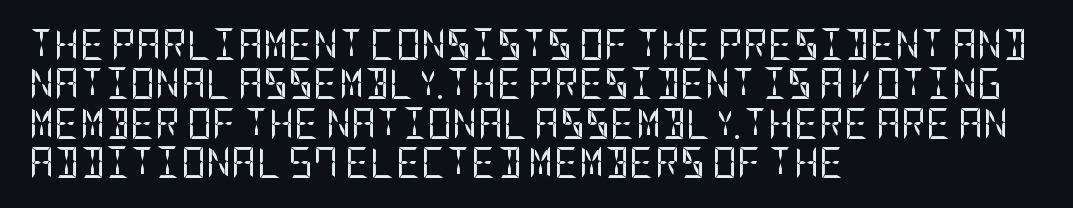
Q: Is the text bold? A: No.
Q: Is the text italic (slanted)? A: No, it is upright.
Q: Is the typeface a serif or a sans-serif typeface? A: Sans-serif.
Q: Is the text underlined? A: No.
Q: How is the paragraph aligned? A: Left-aligned.
Q: Is the spacing between letters normal or unusually wide? A: Normal.
Q: Is the spacing between lines tight, normal or loose? A: Normal.
Q: Width (condensed, normal, or wide)? A: Condensed.
Q: Stroke contrast? A: Low.
Q: x-height? A: Large.
